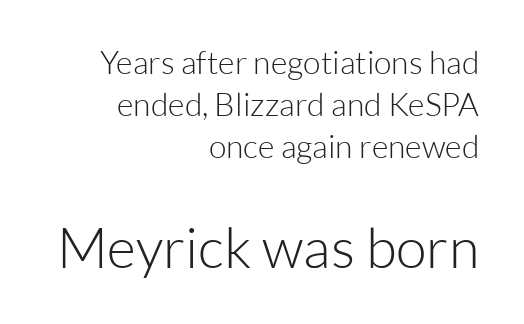
Q: Is the text bold? A: No.
Q: Is the text italic (slanted)? A: No, it is upright.
Q: Is the typeface a serif or a sans-serif typeface? A: Sans-serif.
Q: Is the text underlined? A: No.
Q: How is the paragraph aligned? A: Right-aligned.
Q: Is the spacing between letters normal or unusually wide? A: Normal.
Q: Is the spacing between lines tight, normal or loose? A: Normal.
Q: Which block of text is set in a larger size, the first (top) or the second (bottom)? A: The second (bottom) one.
Q: Width (condensed, normal, or wide)? A: Normal.
Q: Stroke contrast? A: Low.
Q: x-height? A: Medium.
Q: Monospaced? A: No.
